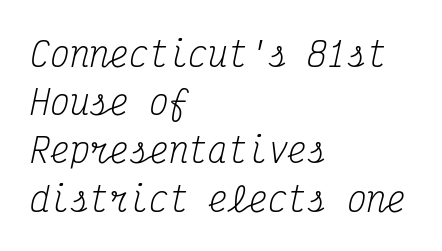
{"serif": "yes", "italic": "yes", "lean": "right", "slant_degrees": 12, "bold": "no", "weight": "regular", "width": "condensed", "stroke_contrast": "medium", "x_height": "medium", "monospaced": "yes", "underline": "no", "align": "left", "line_spacing": "normal", "line_spacing_ratio": 1.46, "letter_spacing": "normal", "letter_spacing_em": 0.0, "glyph_px": 33}
